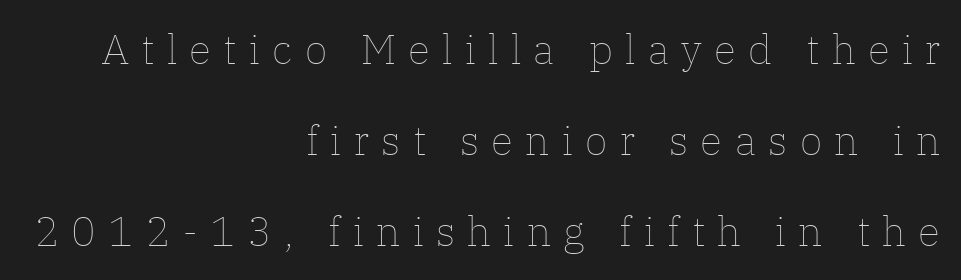
Q: Is the text bold? A: No.
Q: Is the text italic (slanted)? A: No, it is upright.
Q: Is the text underlined? A: No.
Q: How is the paragraph aligned? A: Right-aligned.
Q: Is the spacing between letters normal or unusually wide? A: Unusually wide.
Q: Is the spacing between lines tight, normal or loose? A: Loose.
Q: Width (condensed, normal, or wide)? A: Normal.
Q: Stroke contrast? A: Low.
Q: x-height? A: Medium.
Q: Monospaced? A: No.
